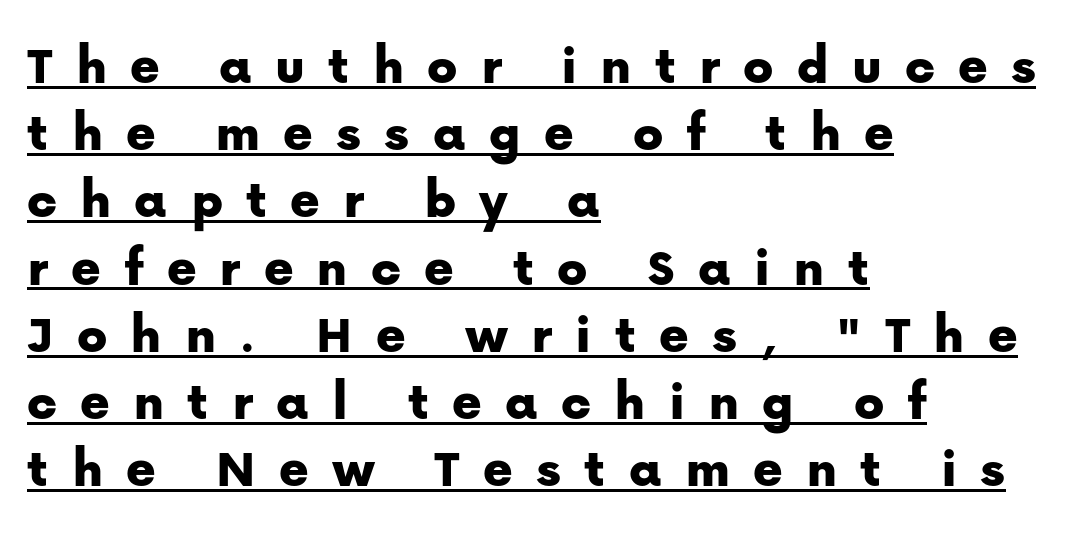
The text was rendered using a sans face with plain stroke endings. Style check: upright. The rendering uses natural spacing where letterforms have individual widths. The typesetter has applied underlining to the passage shown. Left-aligned paragraph, ragged on the right.
